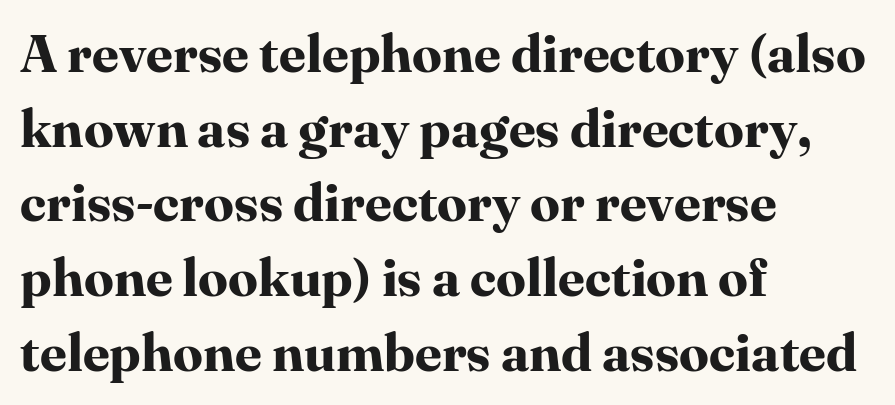
The image shows 53 px bold serif type, upright; set left-aligned, normal line spacing (1.41x), normal letter spacing, not underlined; high stroke contrast and a medium x-height.
